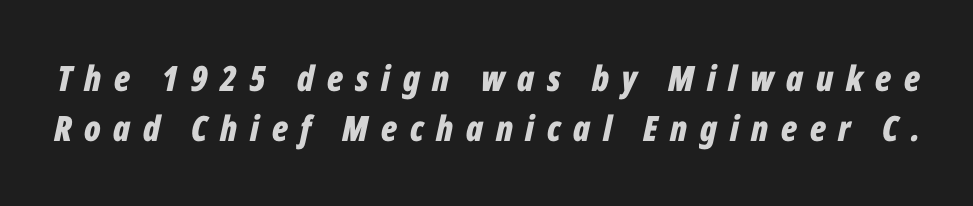
{"italic": "yes", "lean": "right", "slant_degrees": 12, "bold": "yes", "weight": "bold", "width": "condensed", "stroke_contrast": "low", "x_height": "medium", "monospaced": "no", "underline": "no", "line_spacing": "normal", "line_spacing_ratio": 1.43, "letter_spacing": "wide", "letter_spacing_em": 0.36, "glyph_px": 35}
